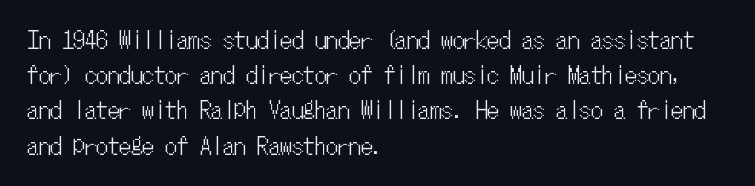
Q: Is the text italic (slanted)? A: No, it is upright.
Q: Is the text underlined? A: No.
Q: How is the paragraph aligned? A: Left-aligned.
Q: Is the spacing between letters normal or unusually wide? A: Normal.
Q: Is the spacing between lines tight, normal or loose? A: Normal.
